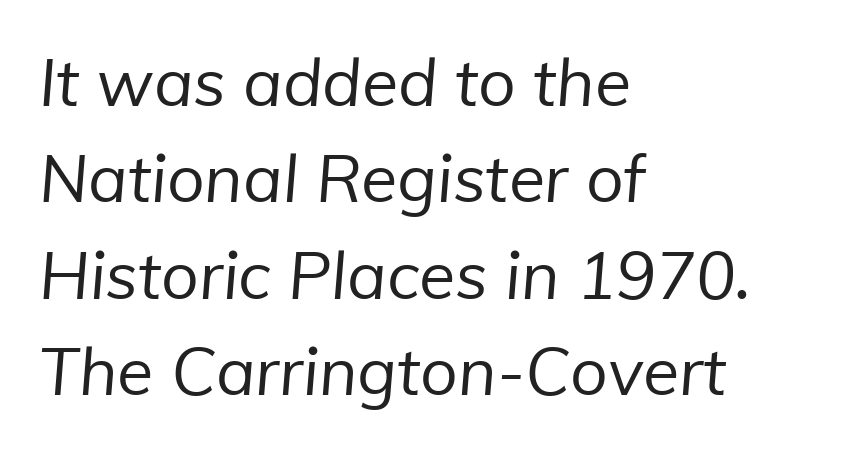
Q: Is the text bold? A: No.
Q: Is the typeface a serif or a sans-serif typeface? A: Sans-serif.
Q: Is the text underlined? A: No.
Q: How is the paragraph aligned? A: Left-aligned.
Q: Is the spacing between letters normal or unusually wide? A: Normal.
Q: Is the spacing between lines tight, normal or loose? A: Normal.
Q: Width (condensed, normal, or wide)? A: Normal.
Q: Stroke contrast? A: Low.
Q: x-height? A: Medium.
Q: Monospaced? A: No.
